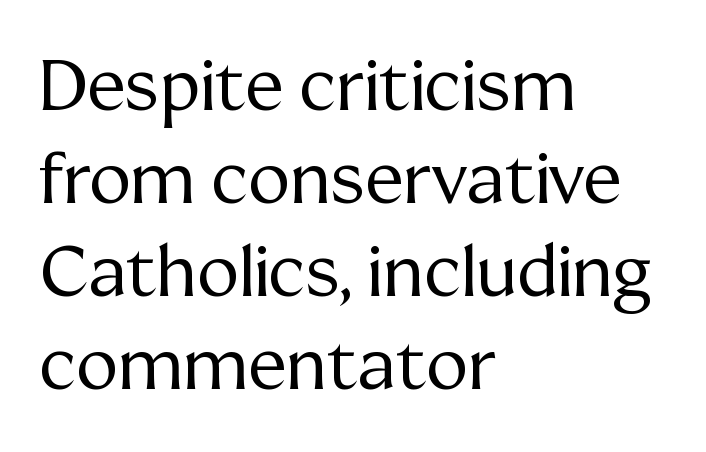
Rendered with straight, roman letterforms. The line texture is even and compact thanks to regular tracking. You could not count columns in this text — the font is proportionally spaced. Look at the bottom of the vertical strokes: they flare into serifs here. A bare baseline throughout the passage. What's the leading like? Ordinary, nothing unusual.
